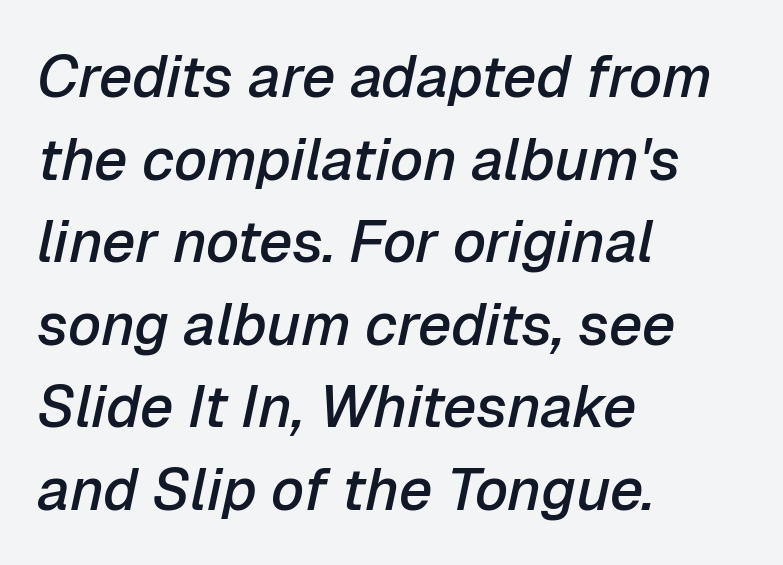
Q: Is the text bold? A: Semi-bold.
Q: Is the text italic (slanted)? A: Yes, it leans right by about 12 degrees.
Q: Is the text underlined? A: No.
Q: How is the paragraph aligned? A: Left-aligned.
Q: Is the spacing between letters normal or unusually wide? A: Normal.
Q: Is the spacing between lines tight, normal or loose? A: Normal.
Q: Width (condensed, normal, or wide)? A: Normal.
Q: Stroke contrast? A: Low.
Q: x-height? A: Medium.
Q: Monospaced? A: No.
